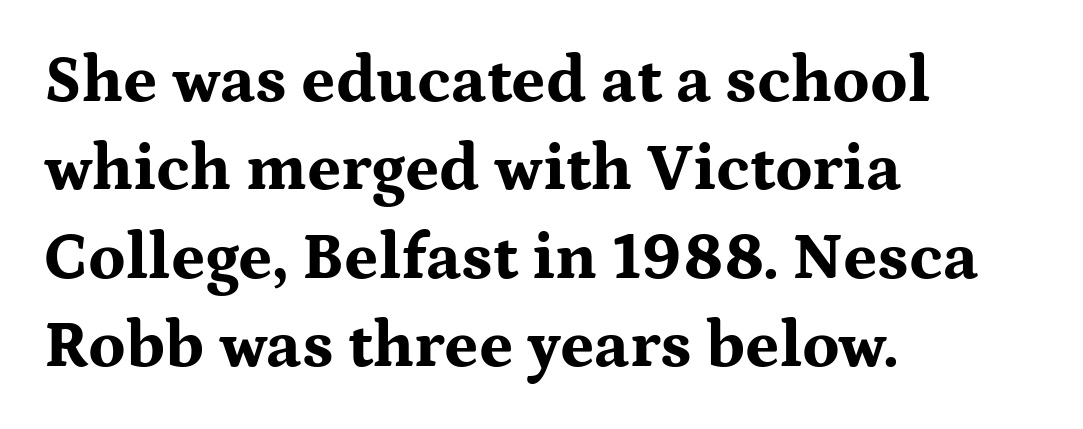
{"serif": "yes", "italic": "no", "bold": "yes", "weight": "bold", "width": "wide", "stroke_contrast": "medium", "x_height": "medium", "monospaced": "no", "underline": "no", "align": "left", "line_spacing": "normal", "line_spacing_ratio": 1.34, "letter_spacing": "normal", "letter_spacing_em": 0.0, "glyph_px": 66}
